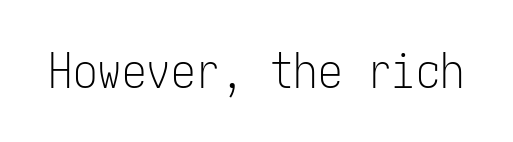
The space directly below the letters is spotless. Each letter's strokes conclude bluntly, with no projecting serifs. Standard letterfit; no display-style spreading of the glyphs. A light-to-regular cut is what we see here. Upright lettering throughout.
